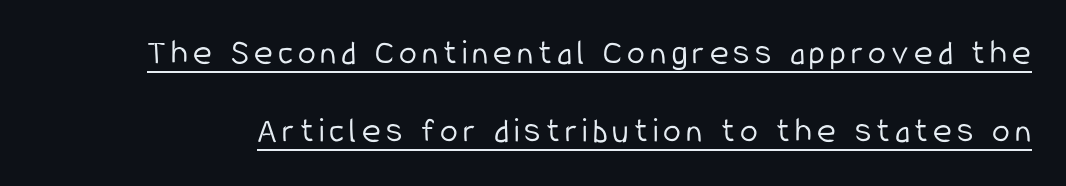
Q: Is the text bold? A: No.
Q: Is the text italic (slanted)? A: No, it is upright.
Q: Is the typeface a serif or a sans-serif typeface? A: Sans-serif.
Q: Is the text underlined? A: Yes.
Q: Is the spacing between lines tight, normal or loose? A: Loose.
Q: Width (condensed, normal, or wide)? A: Condensed.
Q: Stroke contrast? A: Low.
Q: x-height? A: Medium.
Q: Monospaced? A: No.
